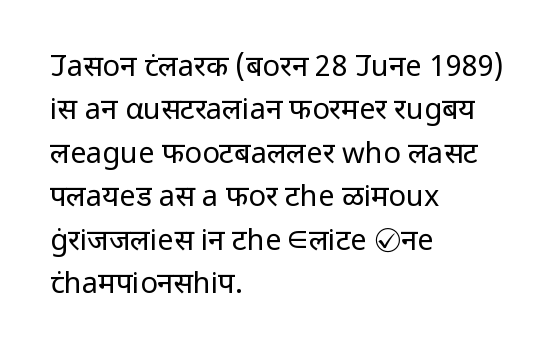
{"serif": "no", "italic": "no", "bold": "no", "weight": "regular", "width": "normal", "stroke_contrast": "low", "x_height": "medium", "monospaced": "no", "underline": "no", "align": "left", "line_spacing": "normal", "line_spacing_ratio": 1.5, "letter_spacing": "normal", "letter_spacing_em": 0.0, "glyph_px": 29}
